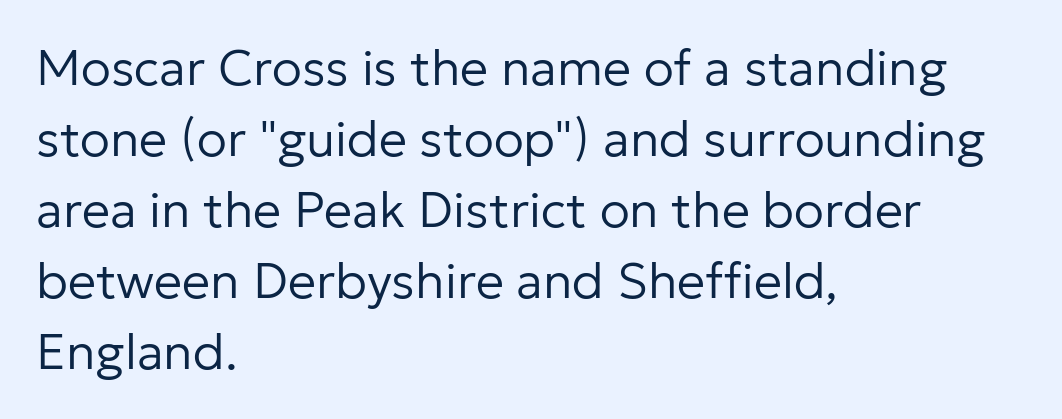
The image shows 50 px regular-weight sans-serif type, upright; set left-aligned, normal line spacing (1.42x), normal letter spacing, not underlined; low stroke contrast and a medium x-height.
